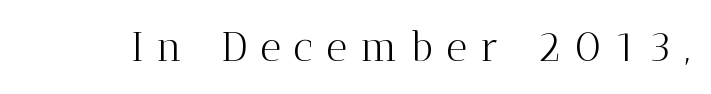
Plain, unruled lines of type. Think standard paragraph weight, or any step lighter than that. The rendering inserts visible extra space after every character. Posture: vertical. A typesetter would label this face a serif. The passage shown is typed in a proportional face where columns would drift.
